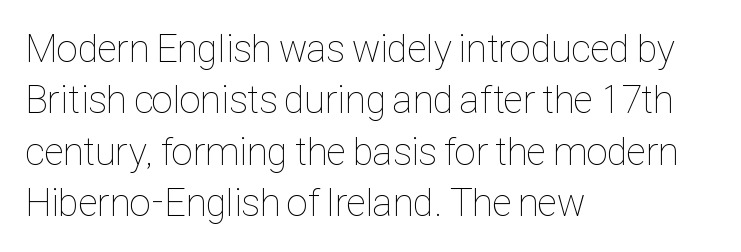
Q: Is the text bold? A: No.
Q: Is the text italic (slanted)? A: No, it is upright.
Q: Is the text underlined? A: No.
Q: How is the paragraph aligned? A: Left-aligned.
Q: Is the spacing between letters normal or unusually wide? A: Normal.
Q: Is the spacing between lines tight, normal or loose? A: Normal.
Q: Width (condensed, normal, or wide)? A: Condensed.
Q: Stroke contrast? A: Low.
Q: x-height? A: Medium.
Q: Monospaced? A: No.
